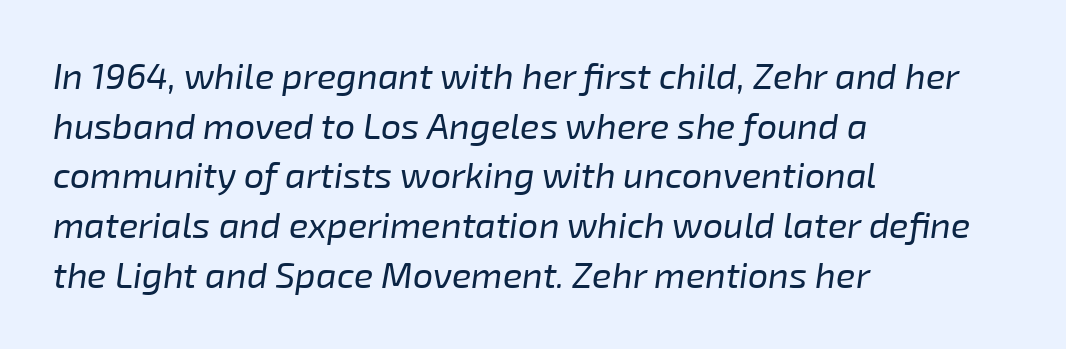
The specimen reads as italic at a glance. No extra ink here — the face is not bold. Students, note that the glyphs here touch the page at normal intervals. Whoever set this chose a conventional vertical rhythm. Rule under the text: the space is simply empty. Note the varied advance widths — an 'i' is clearly narrower than an 'm'.
